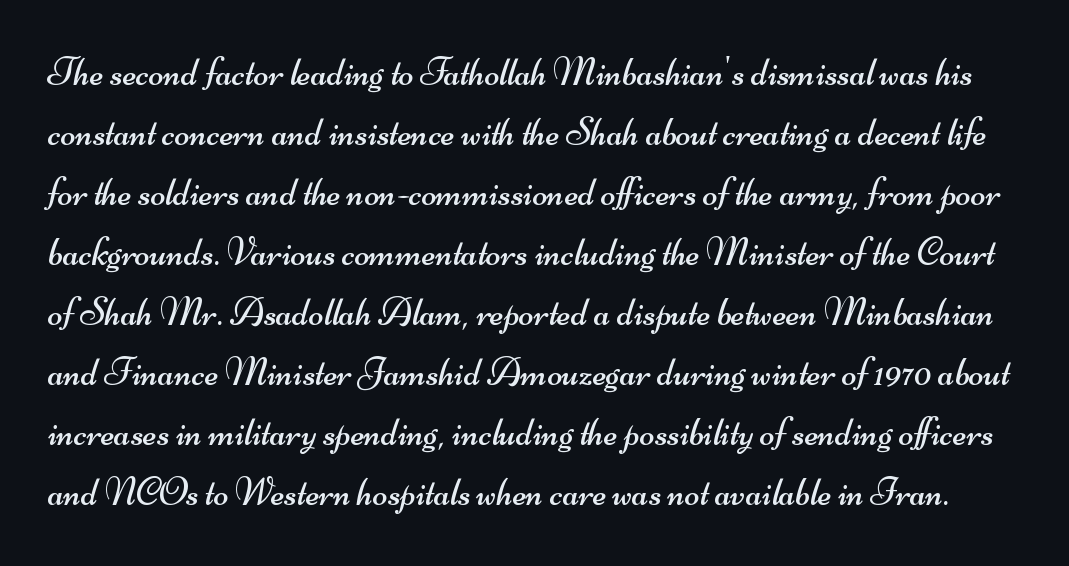
Varying glyph widths throughout — classic text-font behaviour. These lines sit exactly where default settings would place them. The strokes carry an ordinary text weight at most. The characters display no serif detailing; their extremities are plain. Rule under the text: the space is simply empty.
